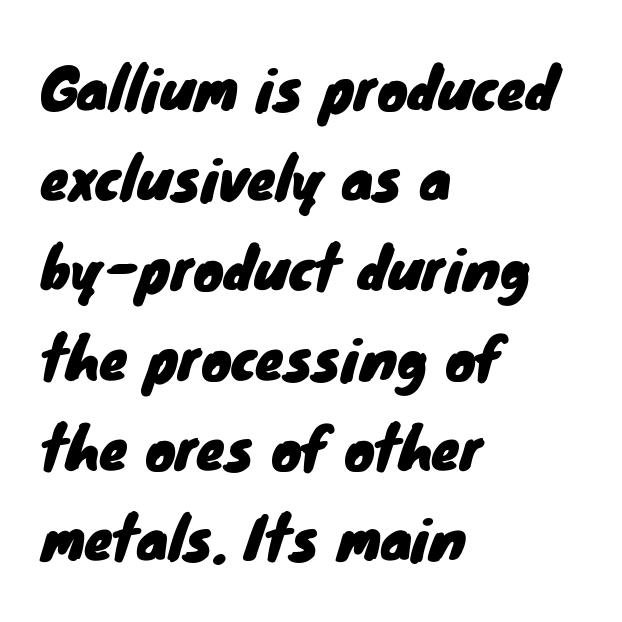
{"serif": "no", "width": "normal", "stroke_contrast": "low", "x_height": "small", "monospaced": "no", "underline": "no", "align": "left", "line_spacing": "normal", "line_spacing_ratio": 1.58, "letter_spacing": "normal", "letter_spacing_em": 0.0, "glyph_px": 57}
